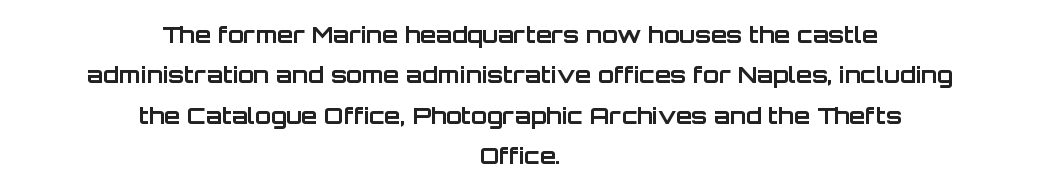
Q: Is the text bold? A: Yes.
Q: Is the text italic (slanted)? A: No, it is upright.
Q: Is the text underlined? A: No.
Q: How is the paragraph aligned? A: Centered.
Q: Is the spacing between letters normal or unusually wide? A: Normal.
